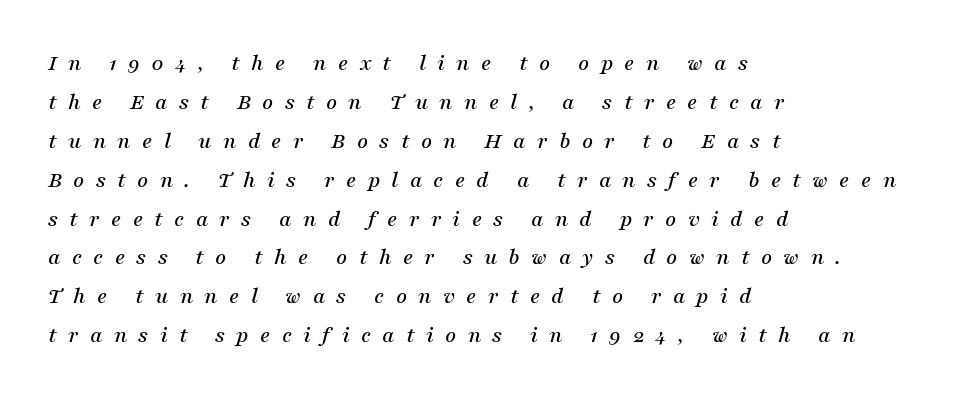
The image shows 24 px text type, italic (leaning right); set left-aligned, normal line spacing (1.62x), unusually wide letter spacing (+0.47 em), not underlined.
